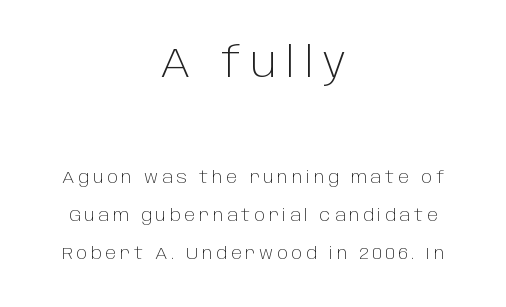
What kind of face is this? One without serifs — a sans. On a weight scale, this lands at 450 or below. Type without underlining. You could not count columns in this text — the font is proportionally spaced. The block of text is sparse from top to bottom, with ample space between rows.
